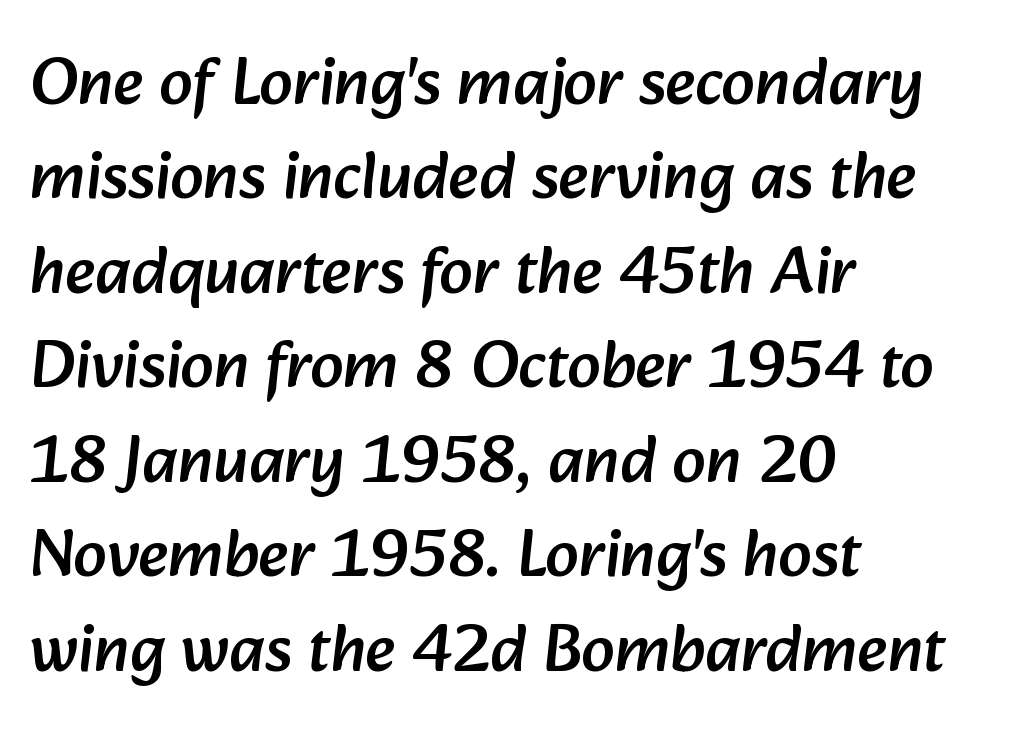
Horizontal bands of white between lines are of average thickness. Short and long lines alike share a common starting point at left. In terms of letterform style, serifs are entirely absent. Here the designer chose a conventional face with non-uniform glyph widths. The passage shown is not underscored anywhere. These lines keep a tight, regular rhythm from letter to letter.
